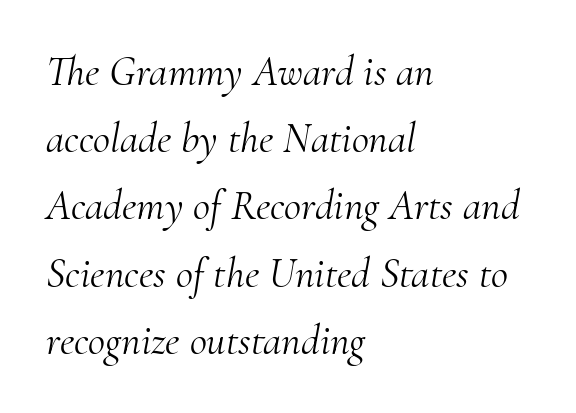
Summary of vertical rhythm: regular, with standard interline spacing. The lettering tilts uniformly, giving the passage an italic look. Between one letter and the next there's only the usual sliver of space. The rag falls on the right side of this text block. The letters advance in unequal steps, a hallmark of proportional type. Vertical stems look standard width or narrower in stroke.
